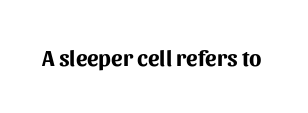
Q: Is the text bold? A: Yes.
Q: Is the text italic (slanted)? A: No, it is upright.
Q: Is the text underlined? A: No.
Q: Is the spacing between letters normal or unusually wide? A: Normal.
